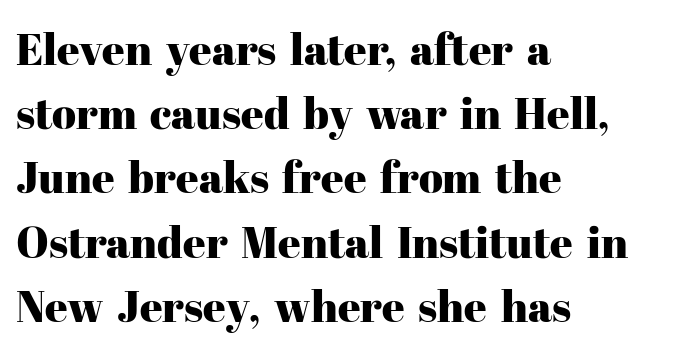
Q: Is the text italic (slanted)? A: No, it is upright.
Q: Is the typeface a serif or a sans-serif typeface? A: Serif.
Q: Is the text underlined? A: No.
Q: How is the paragraph aligned? A: Left-aligned.
Q: Is the spacing between letters normal or unusually wide? A: Normal.
Q: Is the spacing between lines tight, normal or loose? A: Normal.
Q: Width (condensed, normal, or wide)? A: Normal.
Q: Stroke contrast? A: High.
Q: x-height? A: Medium.
Q: Monospaced? A: No.
